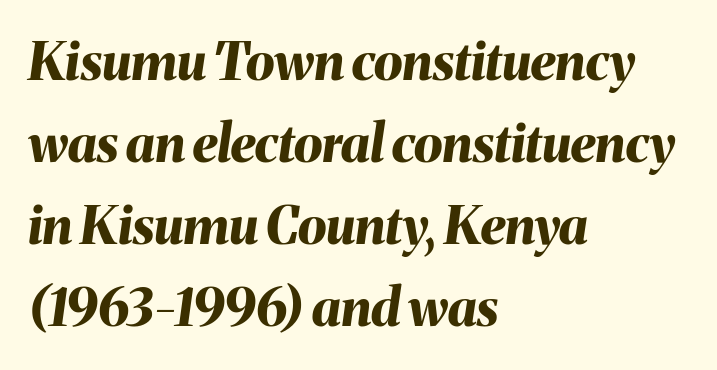
The image shows 52 px bold type, italic (leaning right); set left-aligned, normal line spacing (1.58x), normal letter spacing, not underlined; medium stroke contrast and a medium x-height.
